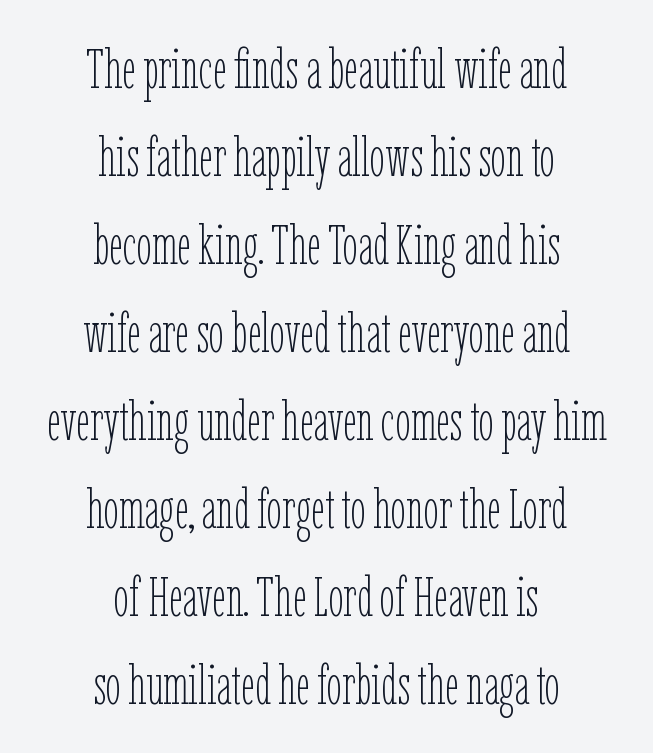
The image shows 55 px thin, condensed type, upright; set centered, normal line spacing (1.6x), normal letter spacing, not underlined; low stroke contrast and a medium x-height.
